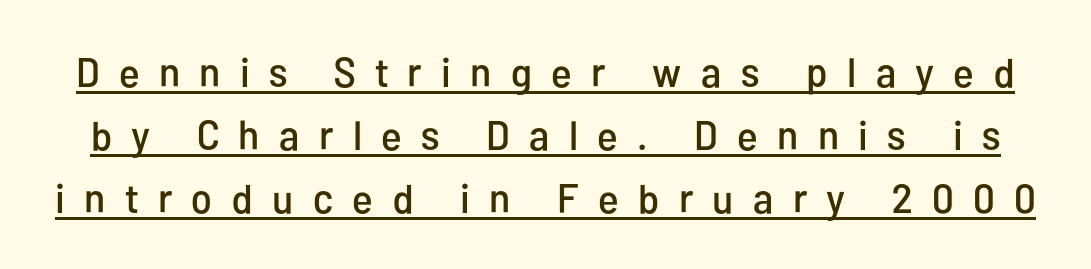
Look at the bottom of the vertical strokes: they stop flat, with no serifs. Italic? Not at all — the glyphs are vertical. The tracking jumps out immediately: characters are airy and widely separated. These lines are rendered in a variable-pitch font.
